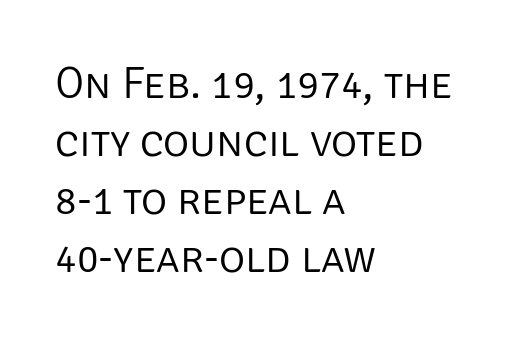
Q: Is the text bold? A: No.
Q: Is the text italic (slanted)? A: No, it is upright.
Q: Is the typeface a serif or a sans-serif typeface? A: Sans-serif.
Q: Is the text underlined? A: No.
Q: How is the paragraph aligned? A: Left-aligned.
Q: Is the spacing between letters normal or unusually wide? A: Normal.
Q: Is the spacing between lines tight, normal or loose? A: Normal.
Q: Width (condensed, normal, or wide)? A: Normal.
Q: Stroke contrast? A: Low.
Q: x-height? A: Large.
Q: Monospaced? A: No.
